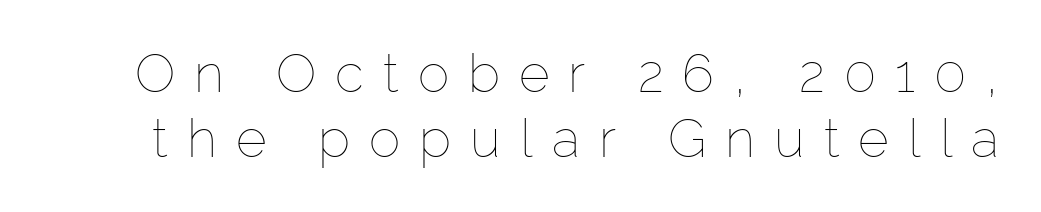
These lines are rendered in a variable-pitch font. Is the stroke heavy? The answer is a plain regular-or-lighter. Unlike italic type, these characters show no tilt at all. These lines have a slow, spaced-out rhythm from letter to letter.
